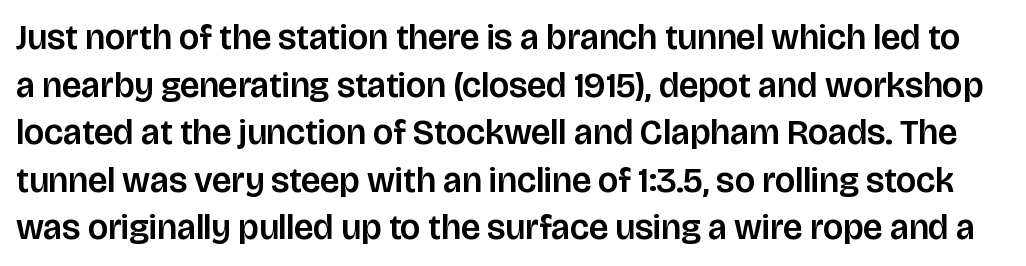
Q: Is the text italic (slanted)? A: No, it is upright.
Q: Is the typeface a serif or a sans-serif typeface? A: Sans-serif.
Q: Is the text underlined? A: No.
Q: Is the spacing between letters normal or unusually wide? A: Normal.
Q: Is the spacing between lines tight, normal or loose? A: Normal.
Q: Width (condensed, normal, or wide)? A: Normal.
Q: Stroke contrast? A: Low.
Q: x-height? A: Large.
Q: Monospaced? A: No.
